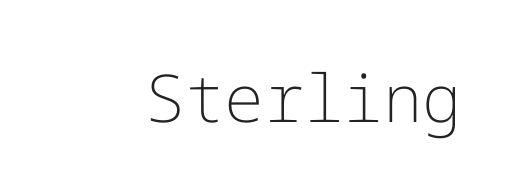
Tall strokes in this sample are plumb rather than angled. You could call the tracking neutral — neither tight nor loose. Bare-footed words on every line. The characters display no serif detailing; their extremities are plain.
